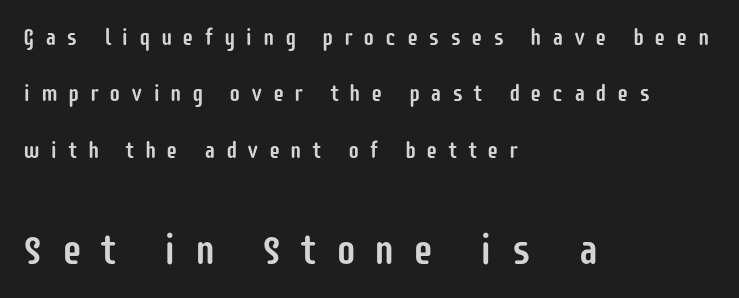
Q: Is the text italic (slanted)? A: No, it is upright.
Q: Is the typeface a serif or a sans-serif typeface? A: Sans-serif.
Q: Is the text underlined? A: No.
Q: How is the paragraph aligned? A: Left-aligned.
Q: Is the spacing between letters normal or unusually wide? A: Unusually wide.
Q: Is the spacing between lines tight, normal or loose? A: Loose.
Q: Which block of text is set in a larger size, the first (top) or the second (bottom)? A: The second (bottom) one.
Q: Width (condensed, normal, or wide)? A: Condensed.
Q: Stroke contrast? A: Low.
Q: x-height? A: Large.
Q: Monospaced? A: No.
